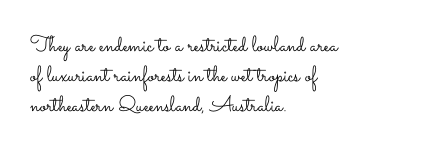
The image shows 22 px text type; set left-aligned, normal line spacing (1.37x), normal letter spacing, not underlined.
